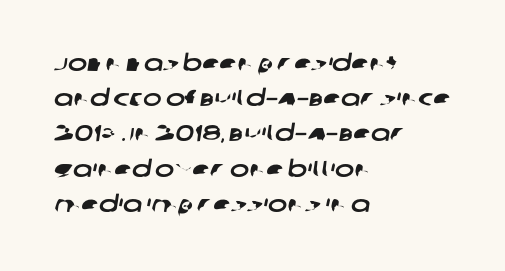
The image shows 23 px text type; set left-aligned, normal line spacing (1.53x), normal letter spacing, not underlined.
